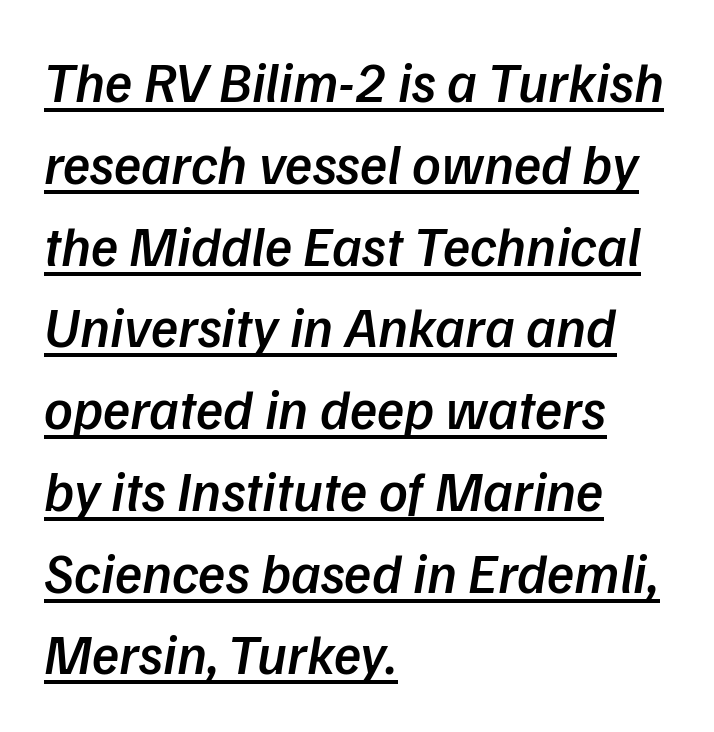
Q: Is the text bold? A: Semi-bold.
Q: Is the typeface a serif or a sans-serif typeface? A: Sans-serif.
Q: Is the text underlined? A: Yes.
Q: How is the paragraph aligned? A: Left-aligned.
Q: Is the spacing between letters normal or unusually wide? A: Normal.
Q: Is the spacing between lines tight, normal or loose? A: Normal.
Q: Width (condensed, normal, or wide)? A: Normal.
Q: Stroke contrast? A: Low.
Q: x-height? A: Medium.
Q: Monospaced? A: No.
